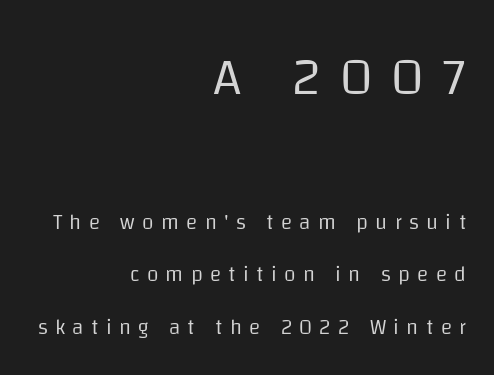
{"serif": "no", "italic": "no", "bold": "no", "weight": "regular", "width": "normal", "stroke_contrast": "low", "x_height": "large", "monospaced": "no", "underline": "no", "align": "right", "line_spacing": "loose", "line_spacing_ratio": 2.5, "letter_spacing": "wide", "letter_spacing_em": 0.35, "larger_block": "first", "size_ratio": 2.52, "glyph_px": 53}
